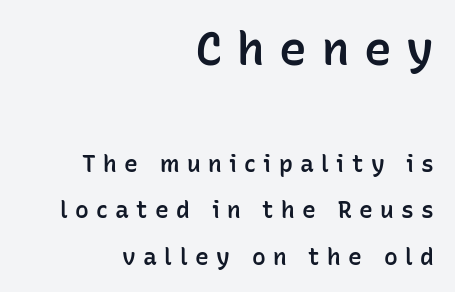
{"serif": "no", "italic": "no", "bold": "semi", "weight": "semibold", "width": "normal", "stroke_contrast": "low", "x_height": "medium", "monospaced": "no", "underline": "no", "align": "right", "line_spacing": "loose", "line_spacing_ratio": 2.01, "letter_spacing": "wide", "letter_spacing_em": 0.32, "larger_block": "first", "size_ratio": 2.0, "glyph_px": 46}
